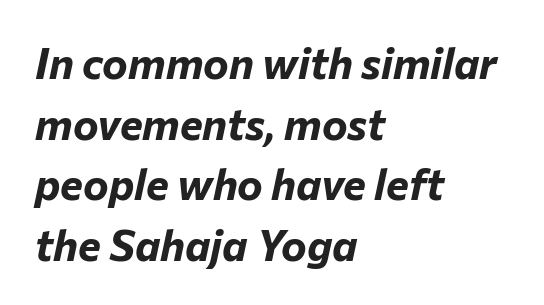
Horizontally, the lines are justified to the leading edge only. Type without underlining. The letterforms sit shoulder to shoulder at normal distance. Tall strokes in this sample are angled rather than plumb. You could not count columns in this text — the font is proportionally spaced. This sample keeps an unexceptional amount of space between lines.
